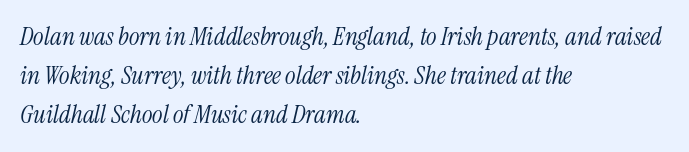
Q: Is the text bold? A: No.
Q: Is the text italic (slanted)? A: Yes, it leans right by about 13 degrees.
Q: Is the text underlined? A: No.
Q: How is the paragraph aligned? A: Left-aligned.
Q: Is the spacing between letters normal or unusually wide? A: Normal.
Q: Is the spacing between lines tight, normal or loose? A: Normal.
